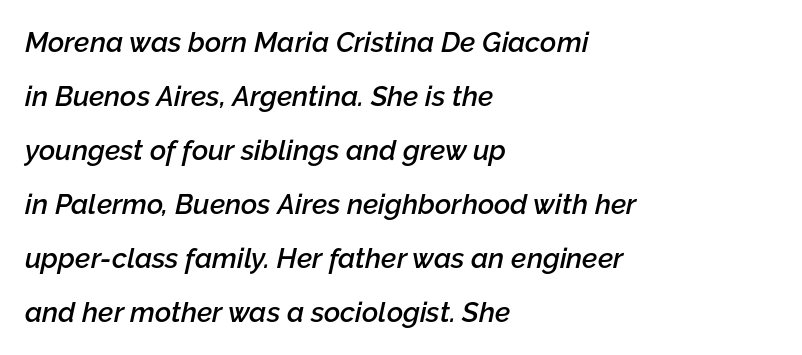
Q: Is the text bold? A: Semi-bold.
Q: Is the text italic (slanted)? A: Yes, it leans right by about 12 degrees.
Q: Is the text underlined? A: No.
Q: How is the paragraph aligned? A: Left-aligned.
Q: Is the spacing between letters normal or unusually wide? A: Normal.
Q: Is the spacing between lines tight, normal or loose? A: Loose.
Q: Width (condensed, normal, or wide)? A: Normal.
Q: Stroke contrast? A: Low.
Q: x-height? A: Medium.
Q: Monospaced? A: No.
